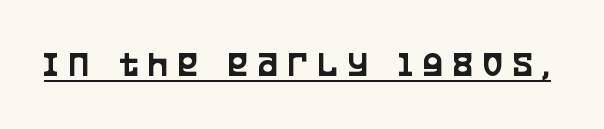
Q: Is the text italic (slanted)? A: No, it is upright.
Q: Is the typeface a serif or a sans-serif typeface? A: Sans-serif.
Q: Is the text underlined? A: Yes.
Q: Is the spacing between letters normal or unusually wide? A: Unusually wide.
Q: Width (condensed, normal, or wide)? A: Condensed.
Q: Stroke contrast? A: Low.
Q: x-height? A: Large.
Q: Monospaced? A: No.
